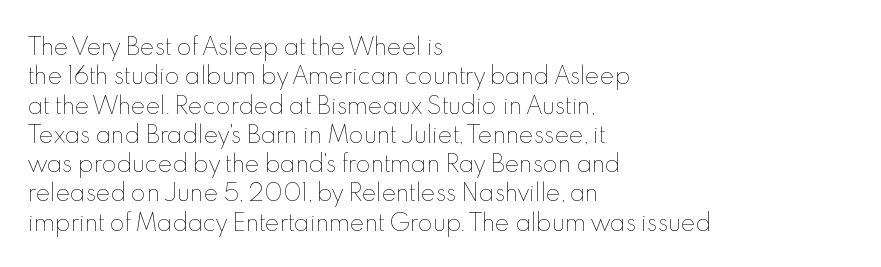
{"italic": "no", "bold": "no", "underline": "no", "align": "left", "line_spacing": "normal", "line_spacing_ratio": 1.33, "letter_spacing": "normal", "letter_spacing_em": 0.0, "glyph_px": 22}
